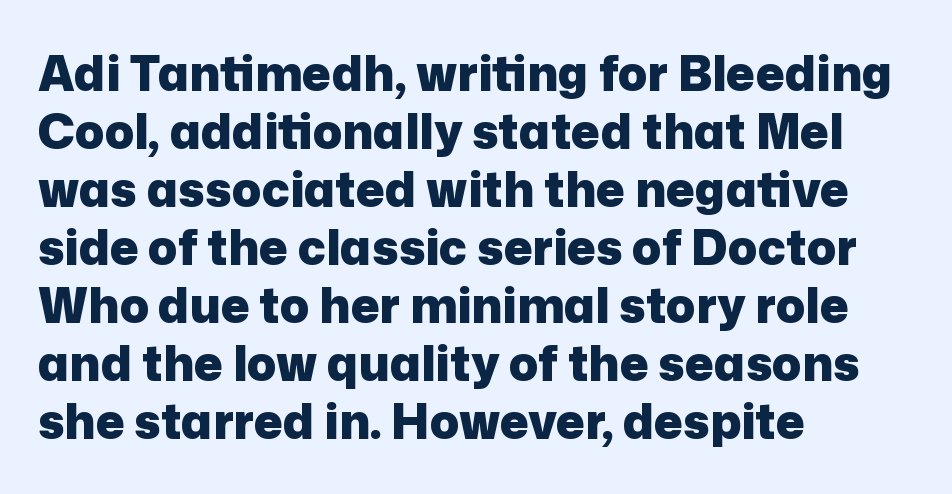
Q: Is the text bold? A: Yes.
Q: Is the text italic (slanted)? A: No, it is upright.
Q: Is the typeface a serif or a sans-serif typeface? A: Sans-serif.
Q: Is the text underlined? A: No.
Q: How is the paragraph aligned? A: Left-aligned.
Q: Is the spacing between letters normal or unusually wide? A: Normal.
Q: Width (condensed, normal, or wide)? A: Normal.
Q: Stroke contrast? A: Low.
Q: x-height? A: Medium.
Q: Monospaced? A: No.
